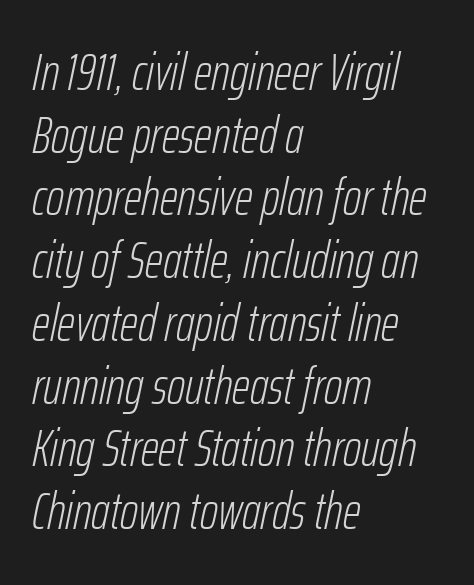
The image shows 51 px light, condensed type, italic (leaning right); set left-aligned, line spacing 1.23x, normal letter spacing, not underlined; low stroke contrast and a medium x-height.
